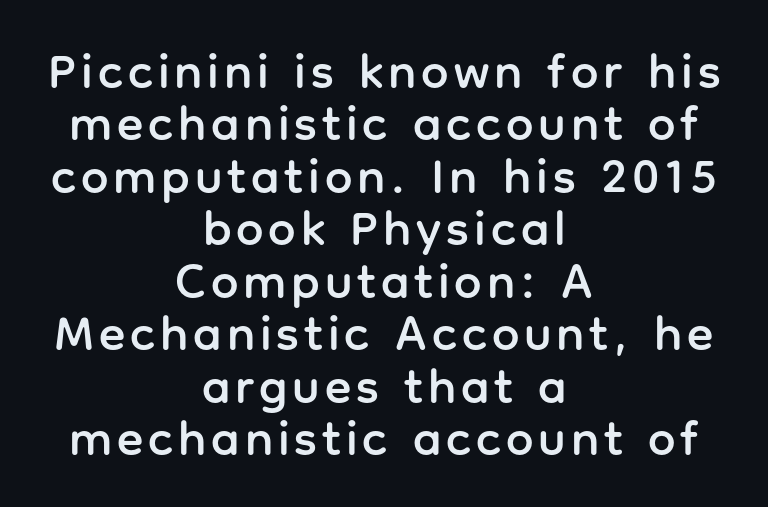
The image shows 49 px sans-serif type, upright; set centered, tight line spacing (1.07x), not underlined; low stroke contrast and a medium x-height.
